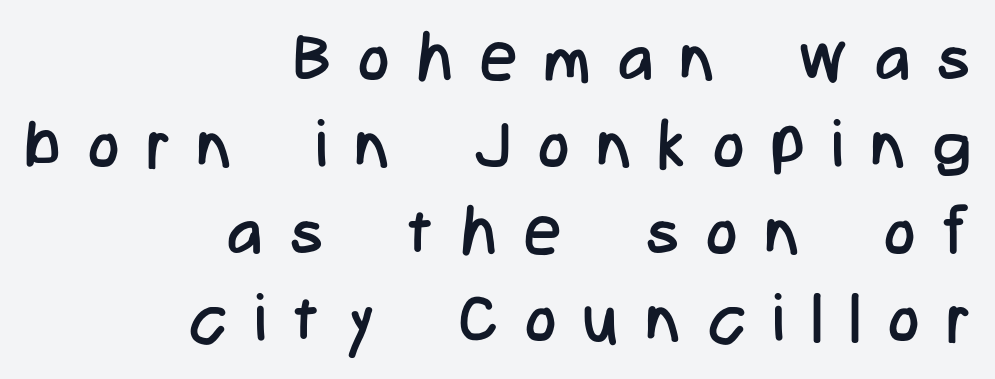
{"serif": "no", "italic": "no", "bold": "no", "weight": "regular", "width": "condensed", "stroke_contrast": "low", "x_height": "medium", "monospaced": "no", "underline": "no", "align": "right", "line_spacing": "normal", "line_spacing_ratio": 1.32, "letter_spacing": "wide", "letter_spacing_em": 0.42, "glyph_px": 66}
